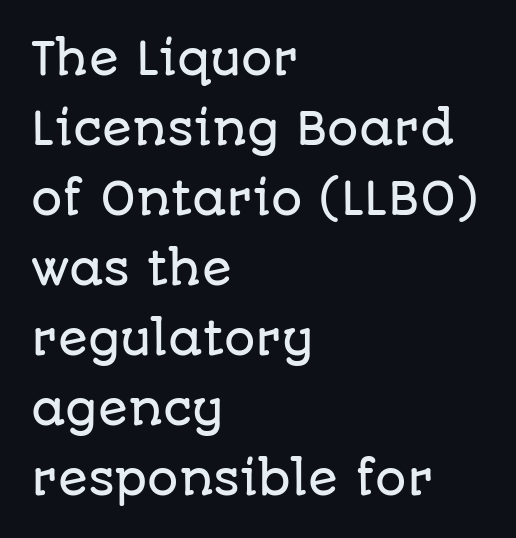
{"serif": "no", "italic": "no", "width": "normal", "stroke_contrast": "low", "x_height": "large", "monospaced": "no", "underline": "no", "align": "left", "line_spacing": "normal", "line_spacing_ratio": 1.59, "letter_spacing": "normal", "letter_spacing_em": 0.0, "glyph_px": 44}
